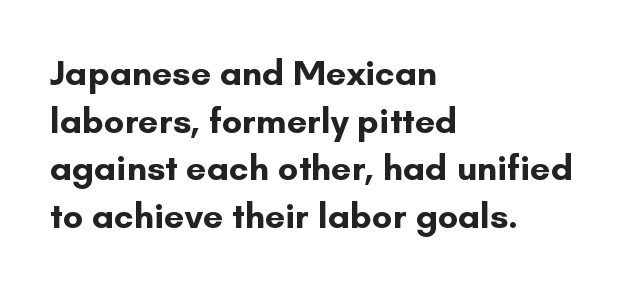
Q: Is the text bold? A: Yes.
Q: Is the text italic (slanted)? A: No, it is upright.
Q: Is the typeface a serif or a sans-serif typeface? A: Sans-serif.
Q: Is the text underlined? A: No.
Q: How is the paragraph aligned? A: Left-aligned.
Q: Is the spacing between letters normal or unusually wide? A: Normal.
Q: Is the spacing between lines tight, normal or loose? A: Normal.
Q: Width (condensed, normal, or wide)? A: Normal.
Q: Stroke contrast? A: Low.
Q: x-height? A: Small.
Q: Monospaced? A: No.
